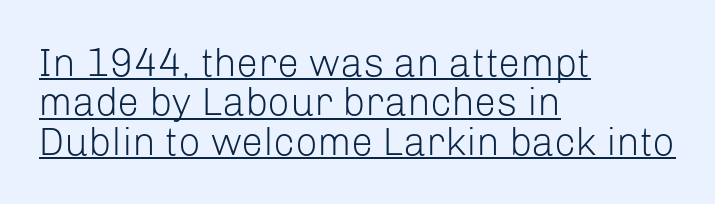
The image shows 39 px light sans-serif type, upright; set left-aligned, tight line spacing (1.01x), normal letter spacing, underlined; low stroke contrast and a medium x-height.
